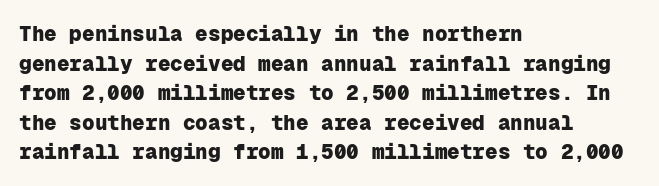
The image shows 21 px bold type, upright; set left-aligned, normal line spacing (1.41x), normal letter spacing, not underlined.
